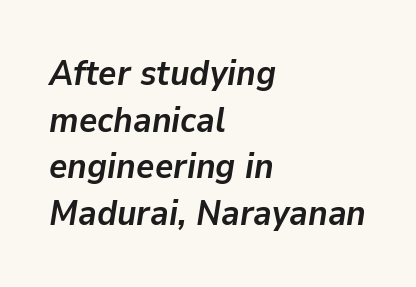
The line-height multiplier appears to be the usual default. Type without underlining. The face used here is proportionally spaced, like ordinary book or web type. If you drew a line through each stem, it would be angled.
